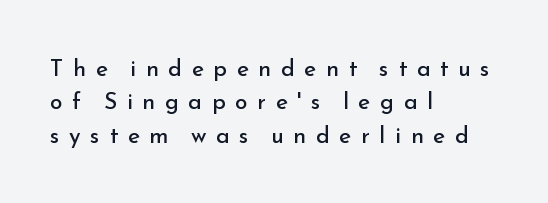
{"italic": "no", "bold": "no", "underline": "no", "align": "left", "line_spacing": "normal", "line_spacing_ratio": 1.45, "letter_spacing": "wide", "letter_spacing_em": 0.42, "glyph_px": 23}
